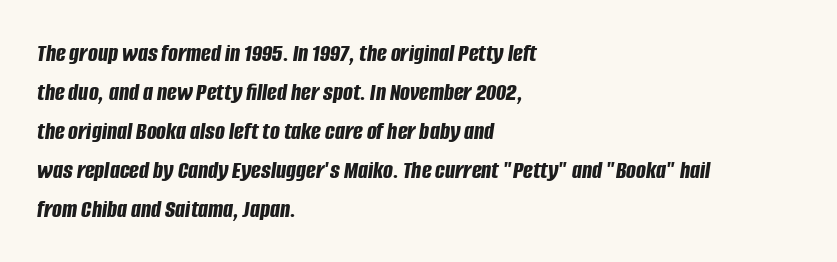
Q: Is the text bold? A: Yes.
Q: Is the text italic (slanted)? A: Yes, it leans right by about 8 degrees.
Q: Is the text underlined? A: No.
Q: How is the paragraph aligned? A: Left-aligned.
Q: Is the spacing between letters normal or unusually wide? A: Normal.
Q: Is the spacing between lines tight, normal or loose? A: Normal.
